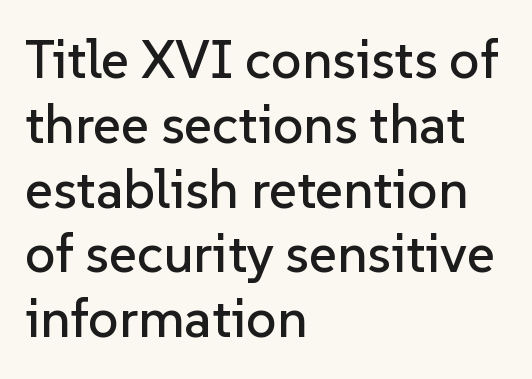
{"serif": "no", "italic": "no", "width": "normal", "stroke_contrast": "low", "x_height": "medium", "monospaced": "no", "underline": "no", "align": "left", "line_spacing_ratio": 1.2, "letter_spacing": "normal", "letter_spacing_em": 0.0, "glyph_px": 54}
